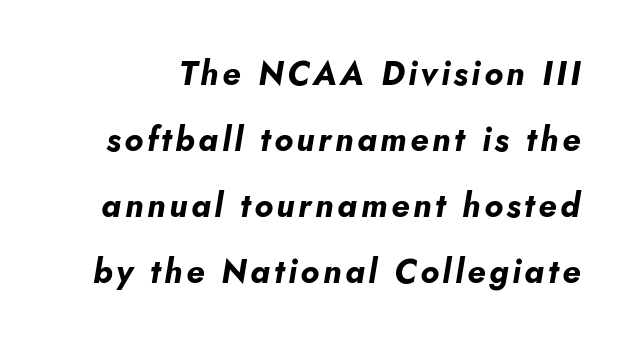
This rendering features lettering with no underline. Looks like regular typesetting: each glyph gets only the width it needs. Strong, thick strokes mark this as bold type. Leading: increased.
